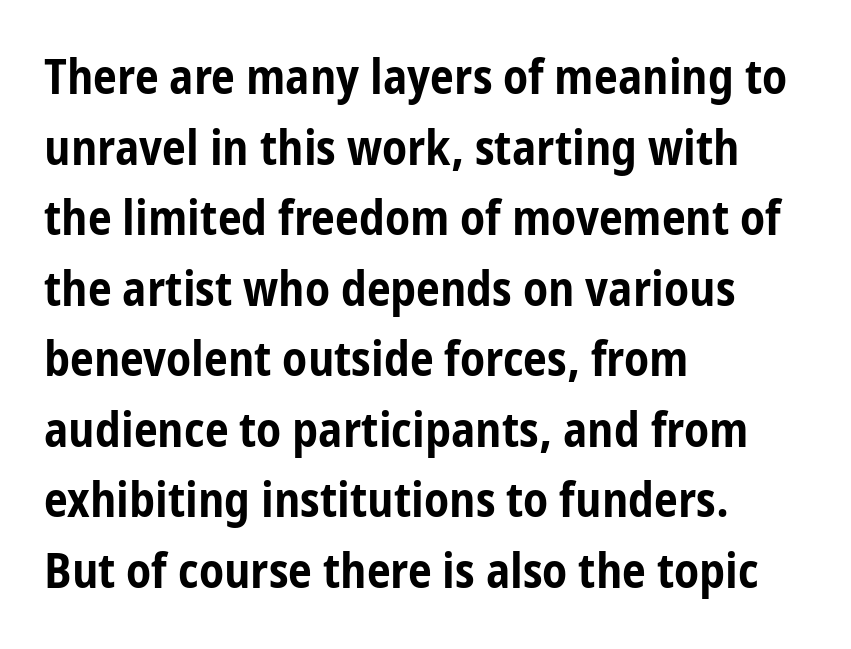
The image shows 48 px bold, condensed sans-serif type, upright; set left-aligned, normal line spacing (1.47x), normal letter spacing, not underlined; low stroke contrast and a medium x-height.
